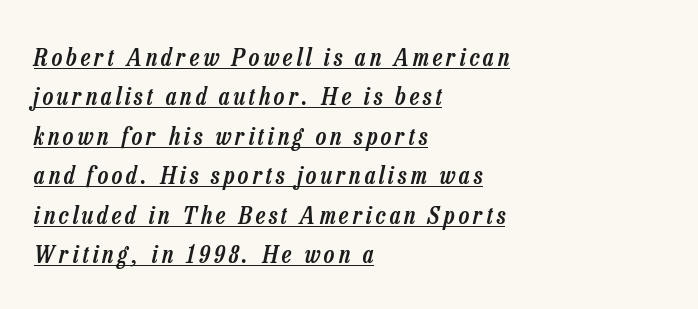
Q: Is the text bold? A: Semi-bold.
Q: Is the text italic (slanted)? A: Yes, it leans right by about 13 degrees.
Q: Is the text underlined? A: Yes.
Q: How is the paragraph aligned? A: Left-aligned.
Q: Is the spacing between lines tight, normal or loose? A: Normal.
